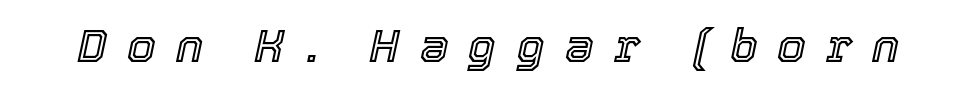
A typesetter would mark this as italic. The passage shown is typed in a proportional face where columns would drift. Descender tails drop into unmarked territory. The horizontal fit of the characters is loose and conspicuously gappy.
